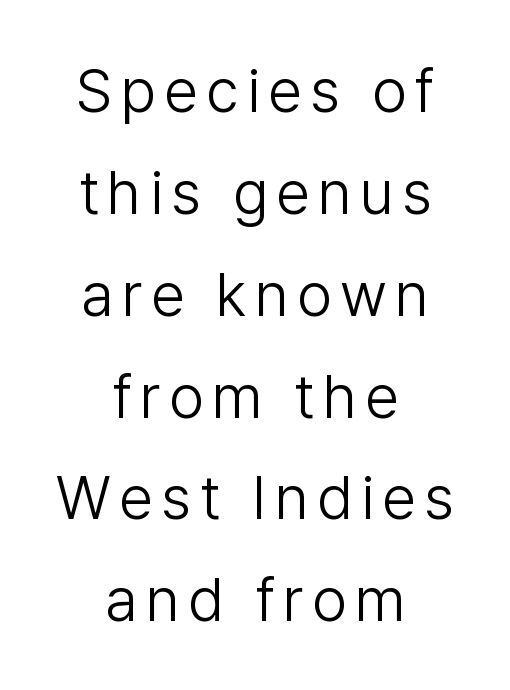
{"serif": "no", "italic": "no", "bold": "no", "weight": "light", "width": "normal", "stroke_contrast": "low", "x_height": "medium", "monospaced": "no", "underline": "no", "align": "center", "line_spacing": "normal", "line_spacing_ratio": 1.67, "glyph_px": 61}
